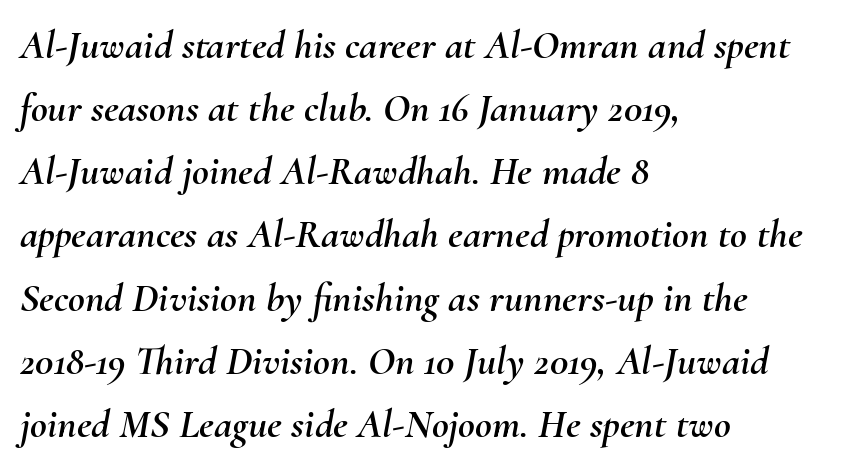
{"italic": "yes", "lean": "right", "slant_degrees": 10, "width": "normal", "stroke_contrast": "medium", "x_height": "small", "monospaced": "no", "underline": "no", "align": "left", "line_spacing": "normal", "line_spacing_ratio": 1.54, "letter_spacing": "normal", "letter_spacing_em": 0.0, "glyph_px": 41}
